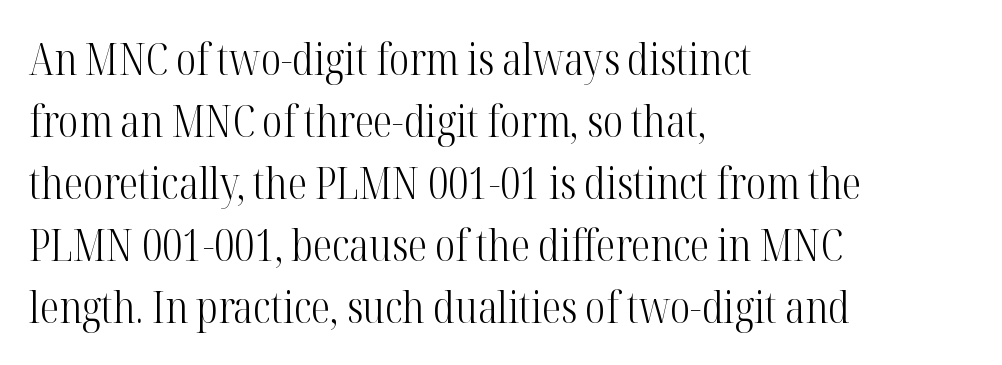
The image shows 43 px light, condensed serif type, upright; set left-aligned, normal line spacing (1.44x), normal letter spacing, not underlined; high stroke contrast and a medium x-height.
